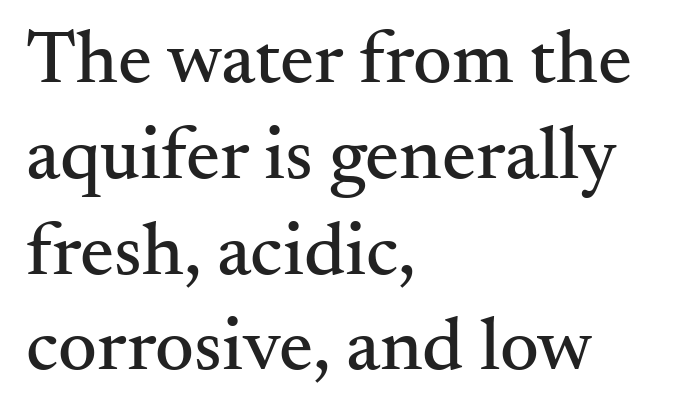
It's the straight-up-and-down kind of type. This rendering employs a face with finishing strokes, i.e., a serif. In terms of leading, this rendering sits right in the middle. The compositor pushed each line to the left boundary. The glyphs are unaccompanied by any horizontal stroke below them.
